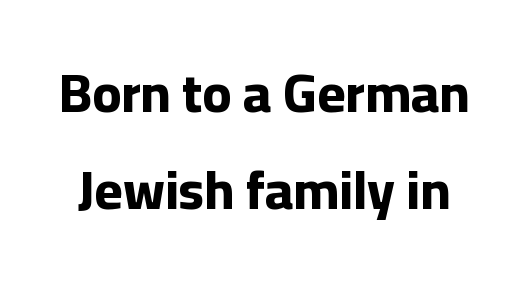
How heavy is the stroke? Heavy — this is a bold. The foot of each line stays bare and open. Look at the bottom of the vertical strokes: they stop flat, with no serifs. Do the characters align in a grid? No, the font is proportional. There is no visible air inserted between adjacent glyphs. Is there any slant? The stems are plumb.
